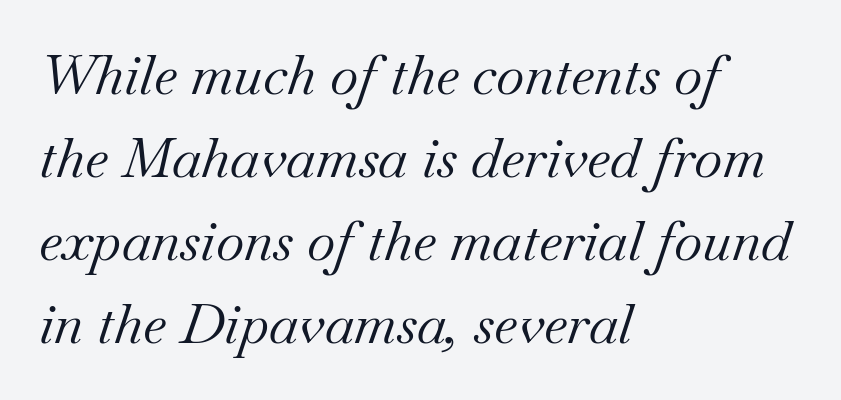
Q: Is the text bold? A: No.
Q: Is the text italic (slanted)? A: Yes, it leans right by about 18 degrees.
Q: Is the typeface a serif or a sans-serif typeface? A: Serif.
Q: Is the text underlined? A: No.
Q: How is the paragraph aligned? A: Left-aligned.
Q: Is the spacing between letters normal or unusually wide? A: Normal.
Q: Is the spacing between lines tight, normal or loose? A: Normal.
Q: Width (condensed, normal, or wide)? A: Normal.
Q: Stroke contrast? A: Medium.
Q: x-height? A: Small.
Q: Monospaced? A: No.
